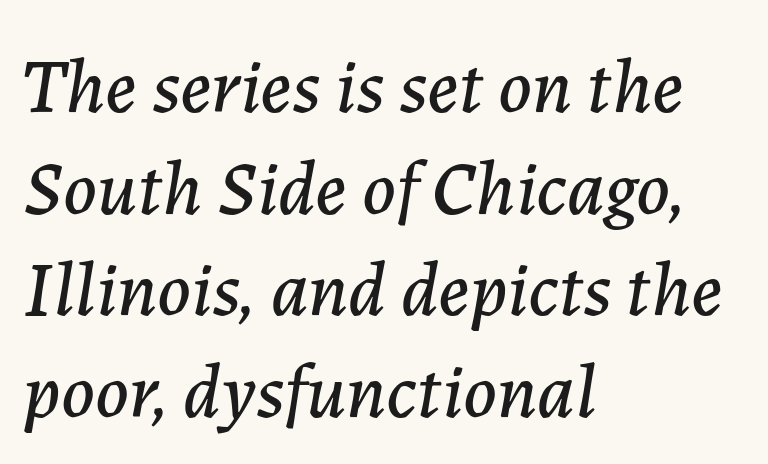
Short and long lines alike share a common starting point at left. Words appear dense and cohesive because spacing is normal. The area under the type is left untouched. Looks like regular typesetting: each glyph gets only the width it needs.
